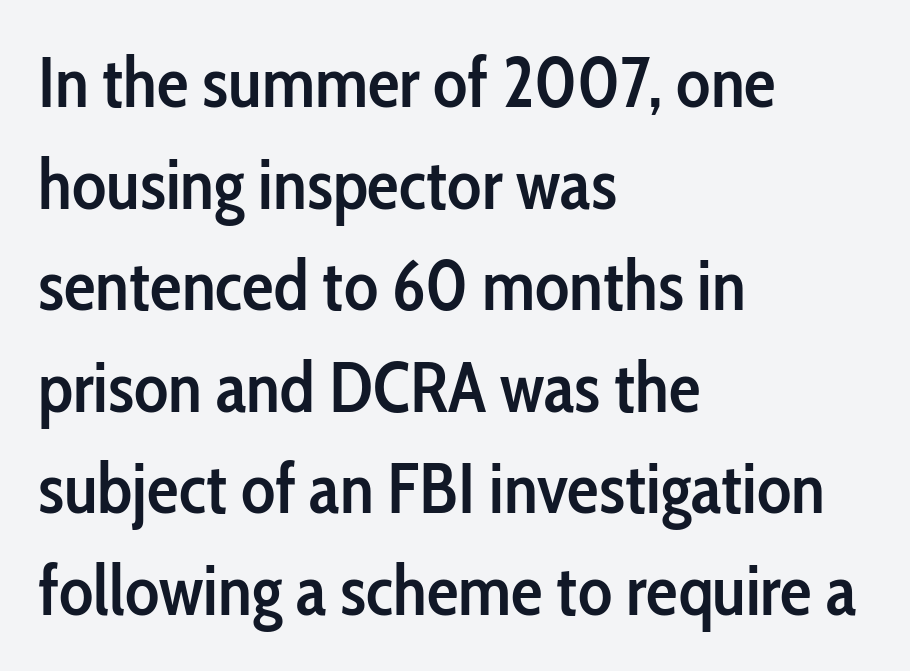
Q: Is the text bold? A: Semi-bold.
Q: Is the text italic (slanted)? A: No, it is upright.
Q: Is the typeface a serif or a sans-serif typeface? A: Sans-serif.
Q: Is the text underlined? A: No.
Q: How is the paragraph aligned? A: Left-aligned.
Q: Is the spacing between letters normal or unusually wide? A: Normal.
Q: Is the spacing between lines tight, normal or loose? A: Normal.
Q: Width (condensed, normal, or wide)? A: Condensed.
Q: Stroke contrast? A: Low.
Q: x-height? A: Medium.
Q: Monospaced? A: No.
